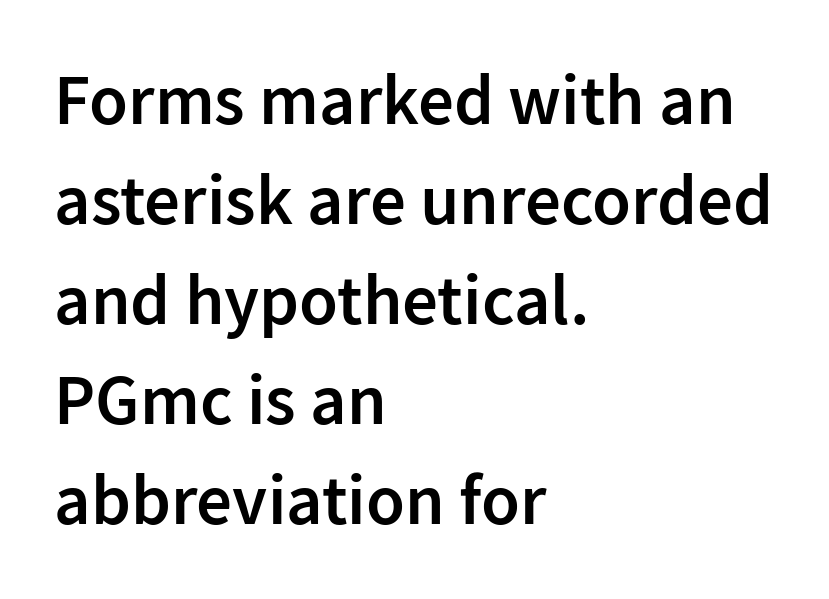
Each letter keeps its own natural width here, so spacing adapts to shape. The font's upright variant was chosen for this text. The typeface chosen for these lines omits serifs. The string is rendered with underlining switched off. What's the leading like? Ordinary, nothing unusual.
